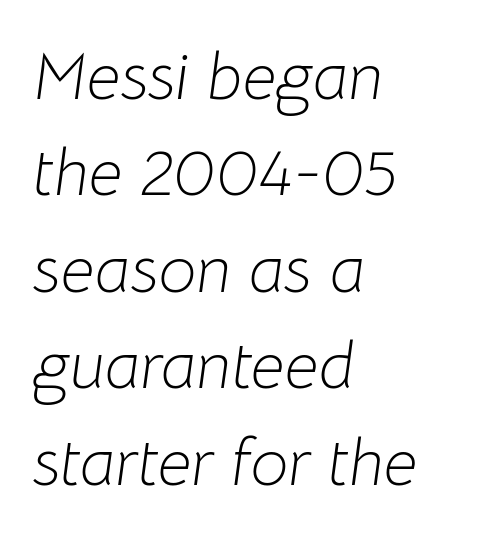
{"italic": "yes", "lean": "right", "slant_degrees": 8, "bold": "no", "weight": "light", "width": "normal", "stroke_contrast": "low", "x_height": "medium", "monospaced": "no", "underline": "no", "align": "left", "line_spacing": "normal", "line_spacing_ratio": 1.44, "letter_spacing": "normal", "letter_spacing_em": 0.0, "glyph_px": 67}
